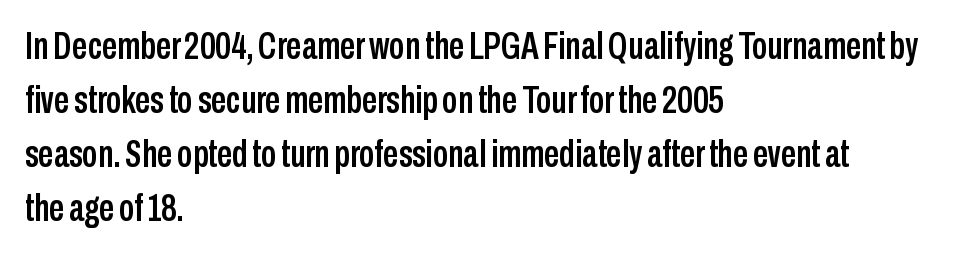
{"serif": "no", "italic": "no", "width": "condensed", "stroke_contrast": "low", "x_height": "medium", "monospaced": "no", "underline": "no", "align": "left", "line_spacing": "normal", "line_spacing_ratio": 1.42, "letter_spacing": "normal", "letter_spacing_em": 0.0, "glyph_px": 38}
